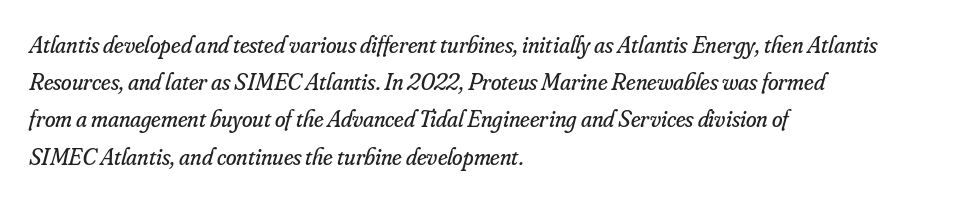
The image shows 24 px text type, italic (leaning right); set left-aligned, normal line spacing (1.55x), normal letter spacing, not underlined.
